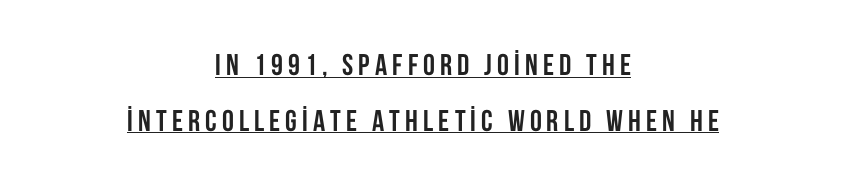
{"serif": "no", "italic": "no", "bold": "yes", "weight": "semibold", "width": "condensed", "stroke_contrast": "low", "x_height": "large", "monospaced": "no", "underline": "yes", "align": "center", "line_spacing_ratio": 1.86, "glyph_px": 30}
